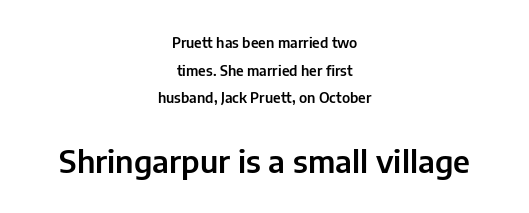
The image shows 31 px sans-serif type, upright; set centered, loose line spacing (1.98x), normal letter spacing, not underlined; the second (bottom) block is 2.21x larger; low stroke contrast and a medium x-height.
